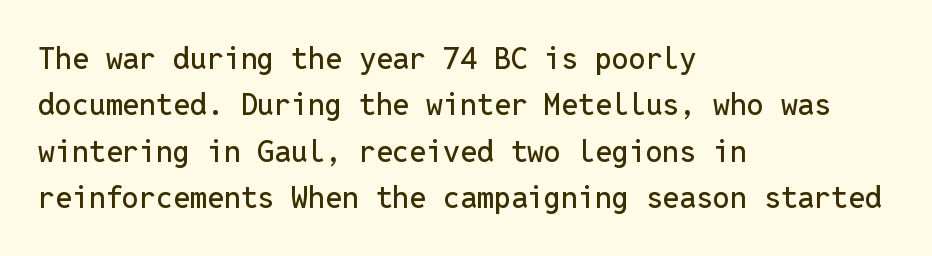
Q: Is the text italic (slanted)? A: No, it is upright.
Q: Is the typeface a serif or a sans-serif typeface? A: Sans-serif.
Q: Is the text underlined? A: No.
Q: How is the paragraph aligned? A: Left-aligned.
Q: Is the spacing between letters normal or unusually wide? A: Normal.
Q: Is the spacing between lines tight, normal or loose? A: Normal.
Q: Width (condensed, normal, or wide)? A: Normal.
Q: Stroke contrast? A: Low.
Q: x-height? A: Medium.
Q: Monospaced? A: Yes.
